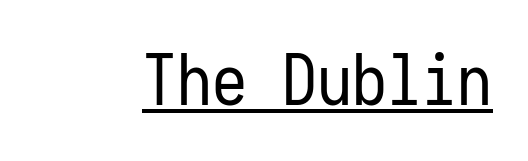
{"serif": "no", "italic": "no", "bold": "no", "weight": "regular", "width": "condensed", "stroke_contrast": "low", "x_height": "medium", "monospaced": "yes", "underline": "yes", "letter_spacing": "normal", "letter_spacing_em": 0.0, "glyph_px": 70}
